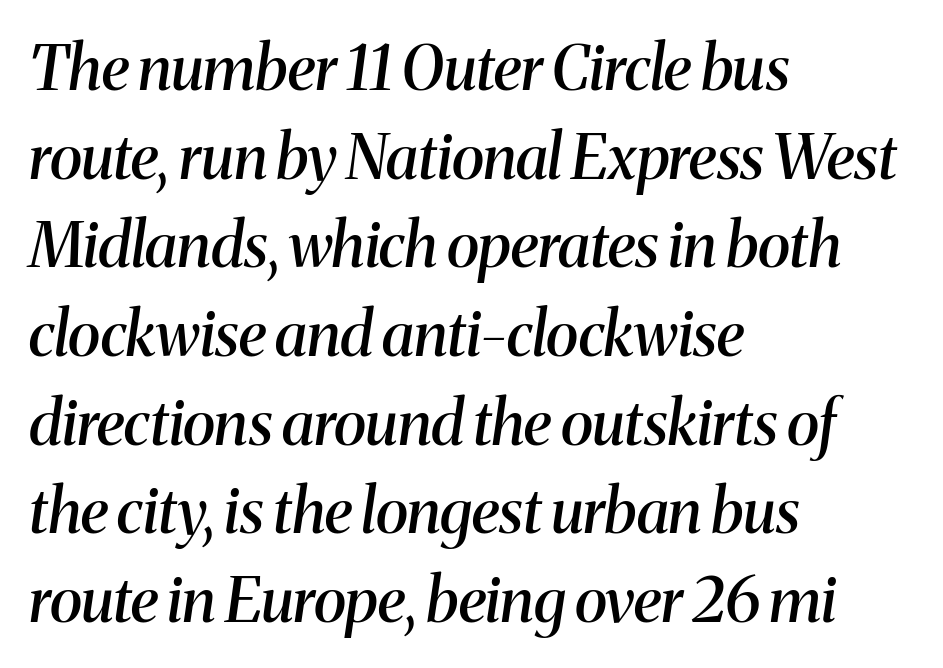
Unmarked baselines from the first word to the last. The typeface chosen for these lines features serifs. The designer left line spacing at the default. These lines stack with their left ends in a neat column. Quick note: italic. Moderately thickened strokes mark this as semibold type.
